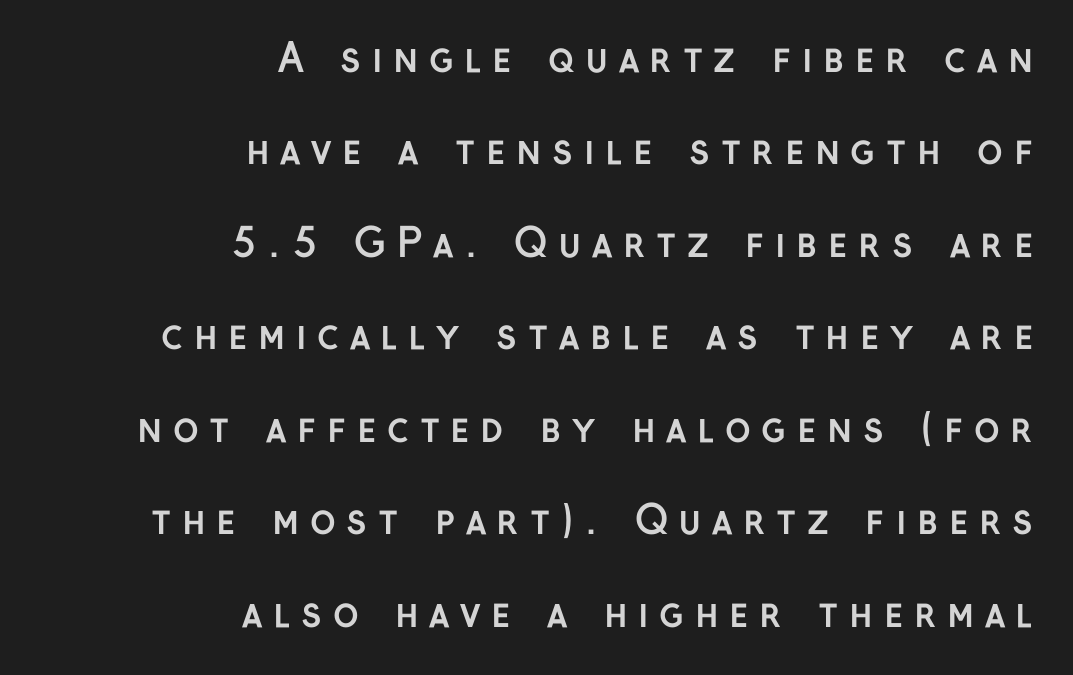
Q: Is the text bold? A: Yes.
Q: Is the text italic (slanted)? A: No, it is upright.
Q: Is the typeface a serif or a sans-serif typeface? A: Sans-serif.
Q: Is the text underlined? A: No.
Q: How is the paragraph aligned? A: Right-aligned.
Q: Is the spacing between letters normal or unusually wide? A: Unusually wide.
Q: Is the spacing between lines tight, normal or loose? A: Loose.
Q: Width (condensed, normal, or wide)? A: Normal.
Q: Stroke contrast? A: Low.
Q: x-height? A: Medium.
Q: Monospaced? A: No.
